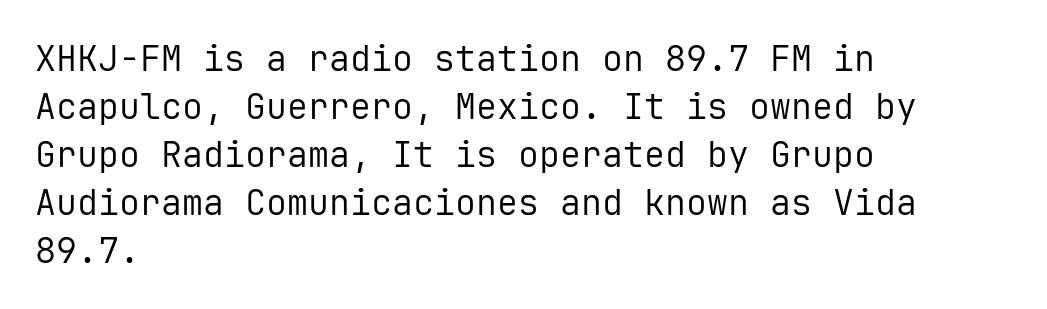
Casual observation: everything's shoved over to the left. Nobody touched the tracking dial on this one. Baseline-to-baseline distance is the conventional proportion of letter height. Each stroke keeps to a modest, everyday thickness or less.
